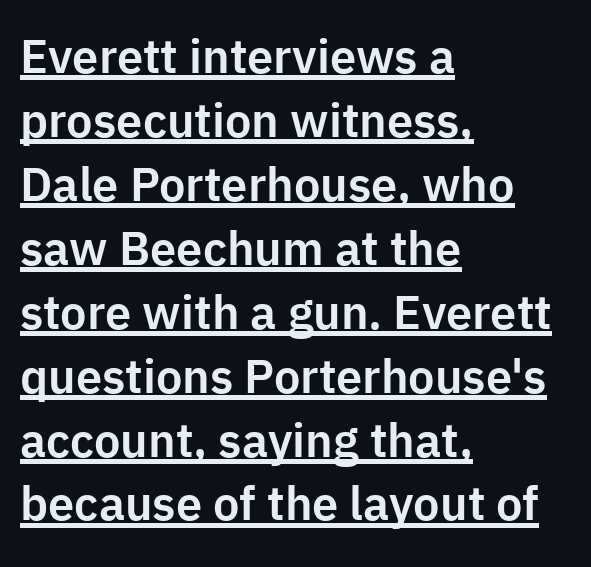
The image shows 47 px sans-serif type, upright; set left-aligned, normal line spacing (1.36x), normal letter spacing, underlined; low stroke contrast and a medium x-height.
